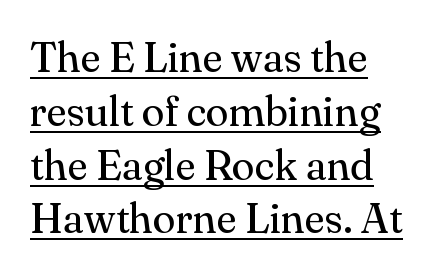
This block has exactly the height ordinary leading produces. These glyphs show unthickened strokes, regular width or finer. The face used here appears with an underline applied. Nobody touched the tracking dial on this one. To sum up the face: it has serifs. Here the designer chose a conventional face with non-uniform glyph widths.
